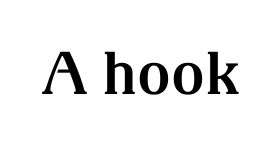
The image shows 59 px bold serif type, upright; set normal letter spacing, not underlined; medium stroke contrast and a medium x-height.
